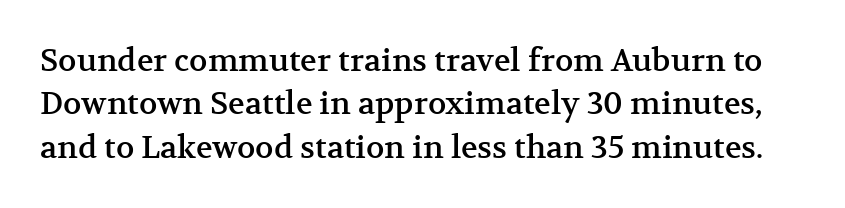
The image shows 31 px serif type, upright; set normal line spacing (1.4x), normal letter spacing, not underlined; medium stroke contrast and a medium x-height.
